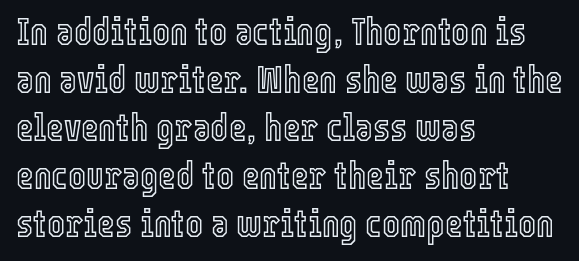
{"italic": "no", "width": "condensed", "x_height": "medium", "monospaced": "no", "underline": "no", "align": "left", "line_spacing": "normal", "line_spacing_ratio": 1.26, "letter_spacing": "normal", "letter_spacing_em": 0.0, "glyph_px": 38}
